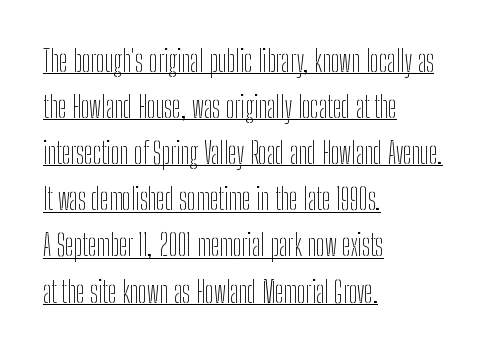
Q: Is the text bold? A: No.
Q: Is the text italic (slanted)? A: No, it is upright.
Q: Is the typeface a serif or a sans-serif typeface? A: Sans-serif.
Q: Is the text underlined? A: Yes.
Q: How is the paragraph aligned? A: Left-aligned.
Q: Is the spacing between letters normal or unusually wide? A: Normal.
Q: Is the spacing between lines tight, normal or loose? A: Normal.
Q: Width (condensed, normal, or wide)? A: Condensed.
Q: Stroke contrast? A: Low.
Q: x-height? A: Medium.
Q: Monospaced? A: No.
